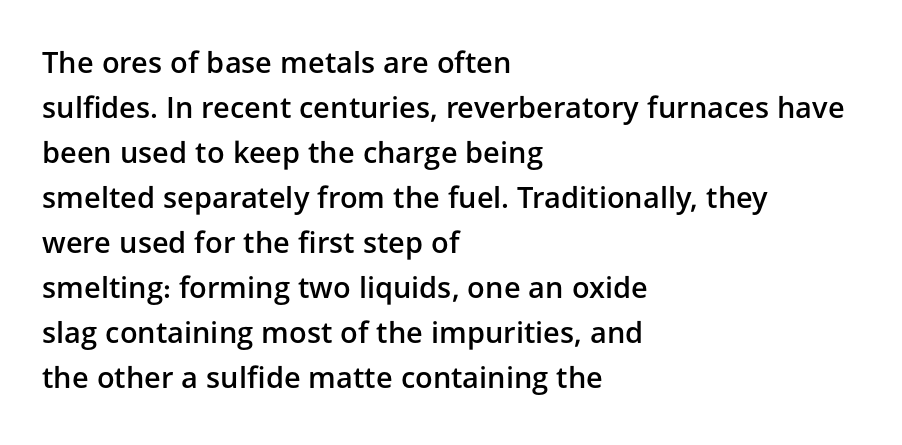
A typesetter would call this proportional, since set widths differ per character. The passage shown is typeset with a sans-serif family. Italic? Not at all — the glyphs are vertical. A typesetter would call this leading conventional body-copy spacing.
